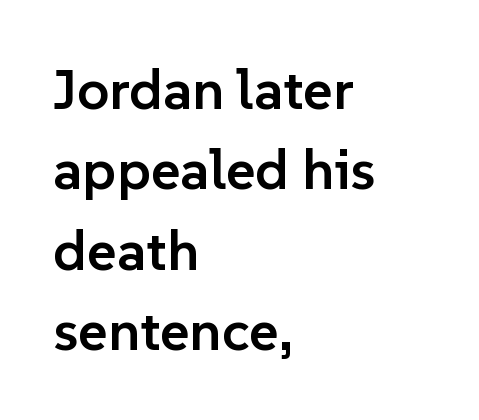
{"serif": "no", "italic": "no", "bold": "semi", "weight": "semibold", "width": "normal", "stroke_contrast": "low", "x_height": "medium", "monospaced": "no", "underline": "no", "align": "left", "line_spacing": "normal", "line_spacing_ratio": 1.41, "letter_spacing": "normal", "letter_spacing_em": 0.0, "glyph_px": 57}
